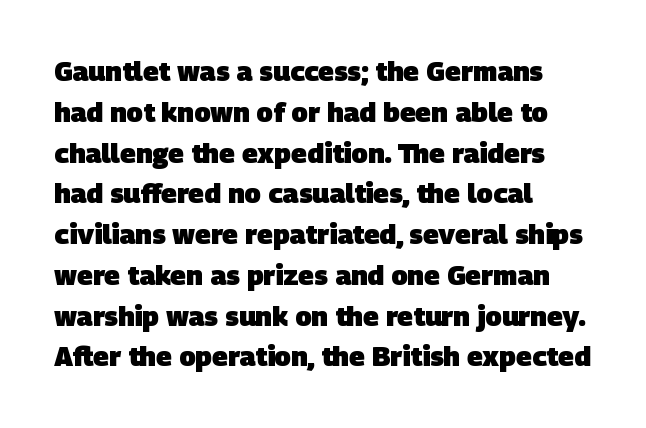
{"bold": "yes", "underline": "no", "align": "left", "line_spacing": "normal", "line_spacing_ratio": 1.51, "letter_spacing": "normal", "letter_spacing_em": 0.0, "glyph_px": 27}
